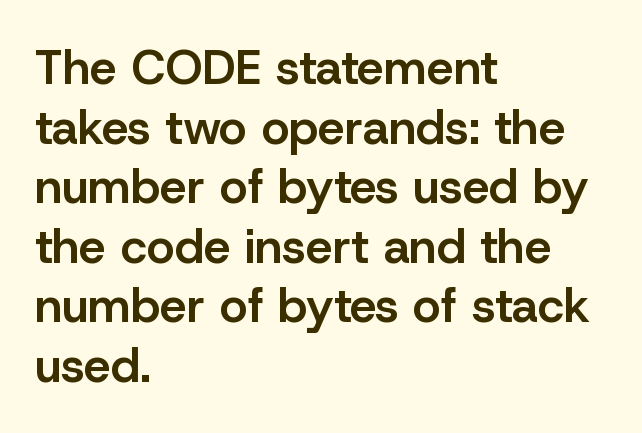
This is moderately heavy type, rendered in semibold. Character widths vary here, with narrow letters taking less room than wide ones. The lines in this sample share a left origin and differ only in where they stop. Ascenders rise straight up at ninety degrees. The foot of each line stays bare and open. Grotesque or geometric, the face here clearly has no serifs.
